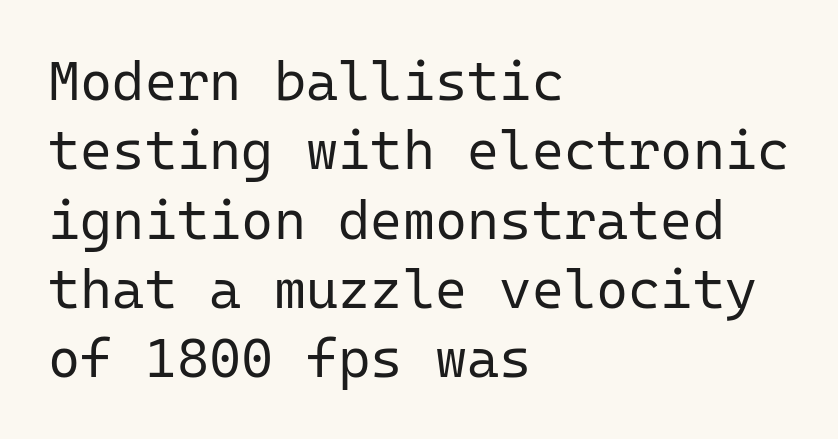
{"serif": "no", "italic": "no", "bold": "no", "weight": "regular", "width": "normal", "stroke_contrast": "low", "x_height": "medium", "monospaced": "yes", "underline": "no", "align": "left", "line_spacing": "normal", "line_spacing_ratio": 1.26, "letter_spacing": "normal", "letter_spacing_em": 0.0, "glyph_px": 55}
